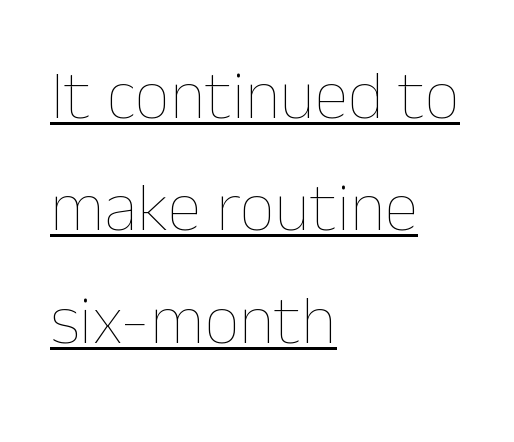
{"italic": "no", "bold": "no", "weight": "thin", "width": "normal", "stroke_contrast": "low", "x_height": "medium", "monospaced": "no", "underline": "yes", "align": "left", "line_spacing": "normal", "line_spacing_ratio": 1.63, "letter_spacing": "normal", "letter_spacing_em": 0.0, "glyph_px": 69}
